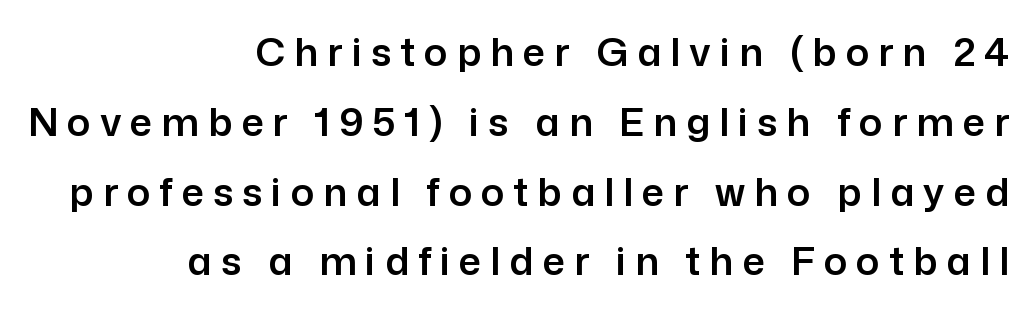
Q: Is the text italic (slanted)? A: No, it is upright.
Q: Is the typeface a serif or a sans-serif typeface? A: Sans-serif.
Q: Is the text underlined? A: No.
Q: How is the paragraph aligned? A: Right-aligned.
Q: Is the spacing between letters normal or unusually wide? A: Unusually wide.
Q: Width (condensed, normal, or wide)? A: Normal.
Q: Stroke contrast? A: Low.
Q: x-height? A: Medium.
Q: Monospaced? A: No.
